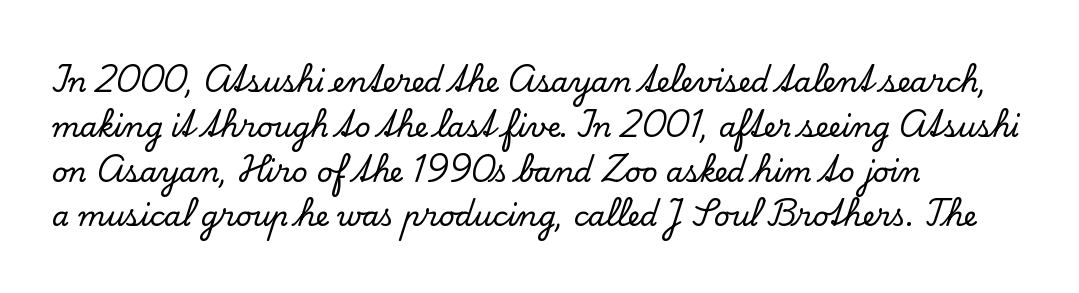
Q: Is the text italic (slanted)? A: Yes.
Q: Is the typeface a serif or a sans-serif typeface? A: Serif.
Q: Is the text underlined? A: No.
Q: How is the paragraph aligned? A: Left-aligned.
Q: Is the spacing between letters normal or unusually wide? A: Normal.
Q: Is the spacing between lines tight, normal or loose? A: Normal.
Q: Width (condensed, normal, or wide)? A: Normal.
Q: Stroke contrast? A: Low.
Q: x-height? A: Small.
Q: Monospaced? A: No.
